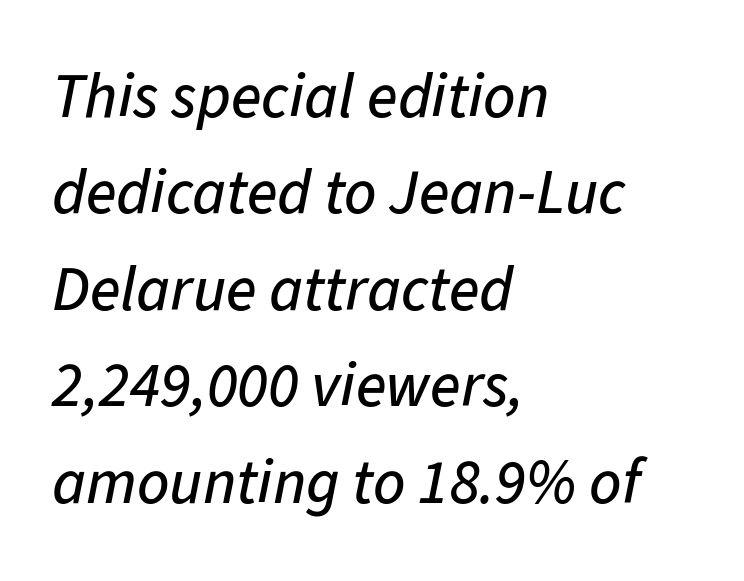
The rag falls on the right side of this text block. Compared with ordinary roman type, these characters are visibly tilted. Does the leading feel generous? No, just average. Clear beneath every line of the passage. Note the varied advance widths — an 'i' is clearly narrower than an 'm'. In terms of letterspacing, this is plain default setting.
